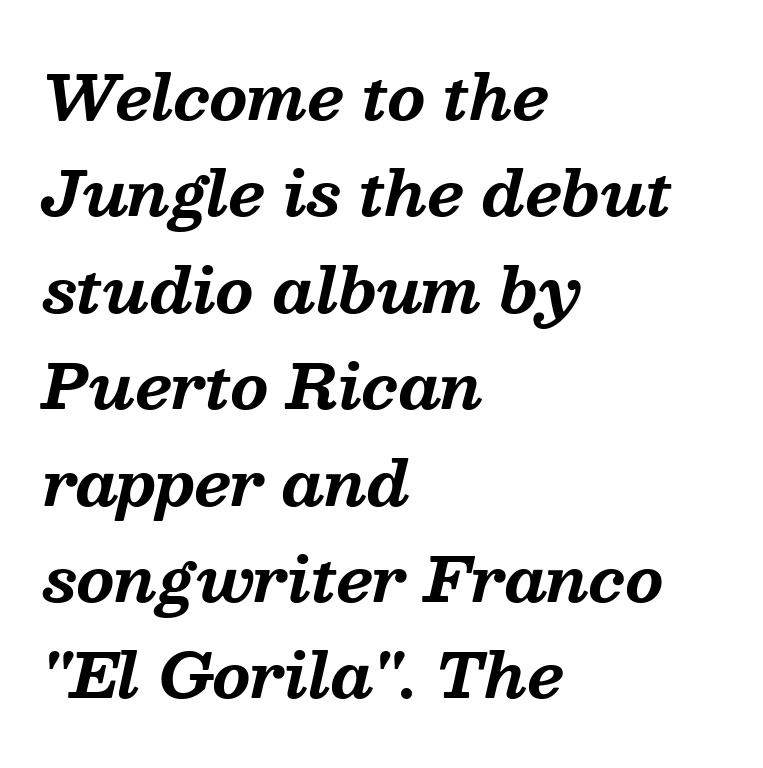
{"serif": "yes", "italic": "yes", "lean": "right", "slant_degrees": 13, "bold": "yes", "weight": "bold", "width": "normal", "stroke_contrast": "medium", "x_height": "medium", "monospaced": "no", "underline": "no", "align": "left", "line_spacing": "normal", "line_spacing_ratio": 1.58, "letter_spacing": "normal", "letter_spacing_em": 0.0, "glyph_px": 61}
